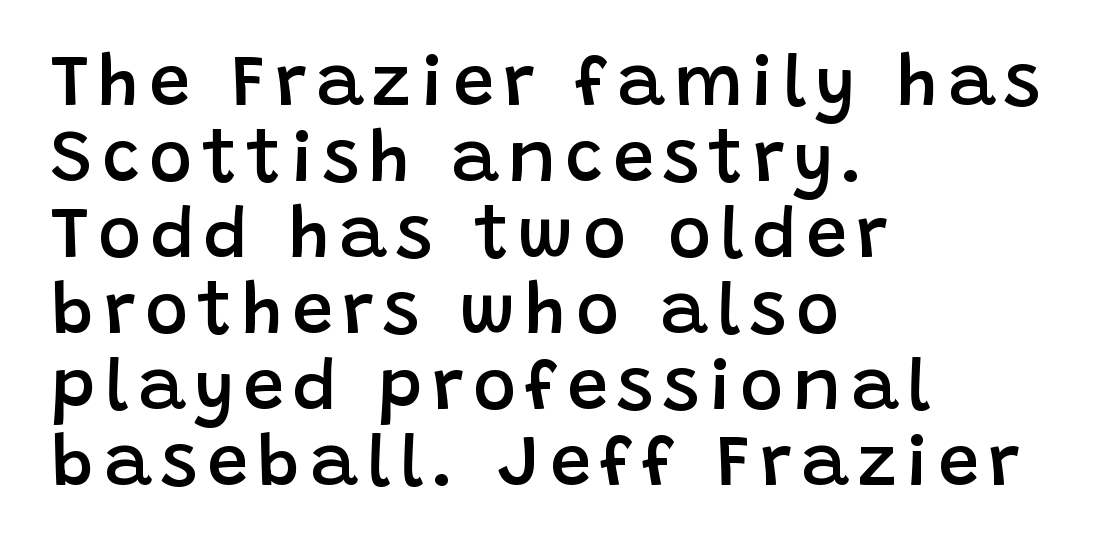
The image shows 73 px semibold sans-serif type, upright; set left-aligned, tight line spacing (1.04x), not underlined; low stroke contrast and a large x-height.
